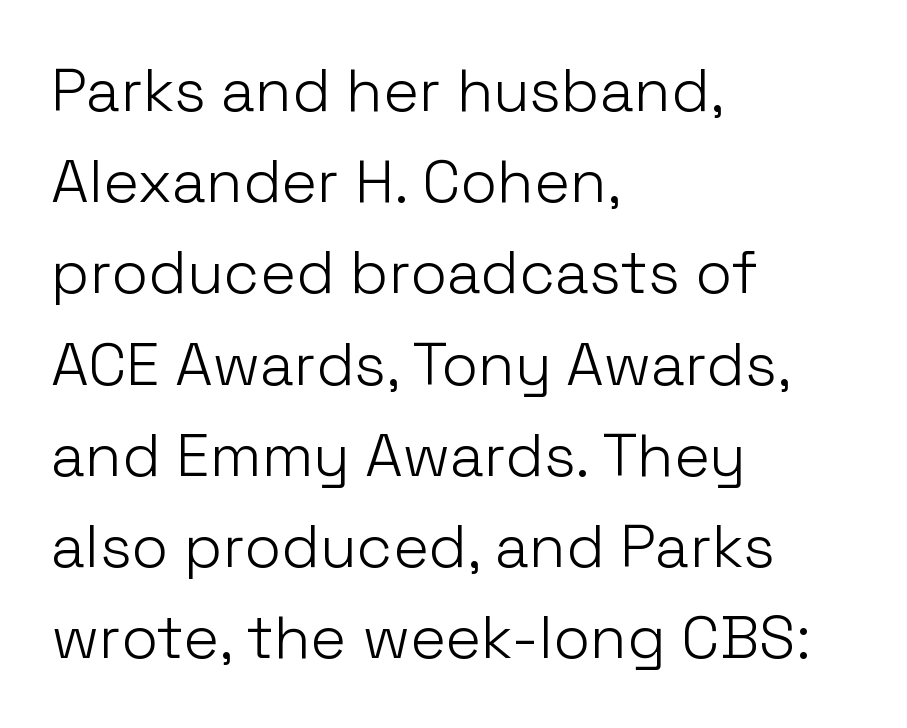
The specimen omits any rule beneath the text block's lines. Notice how the passage keeps a crisp vertical edge on the left only. To sum up the face: it is a sans, with no serifs. The tracking reads as untouched default to a designer's eye. Nope, not italic — everything's standing straight.
